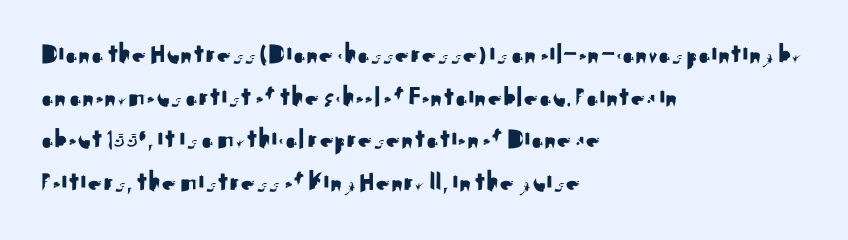
{"serif": "no", "italic": "no", "width": "normal", "stroke_contrast": "medium", "x_height": "small", "monospaced": "no", "underline": "no", "align": "left", "line_spacing": "normal", "line_spacing_ratio": 1.47, "letter_spacing": "normal", "letter_spacing_em": 0.0, "glyph_px": 29}
